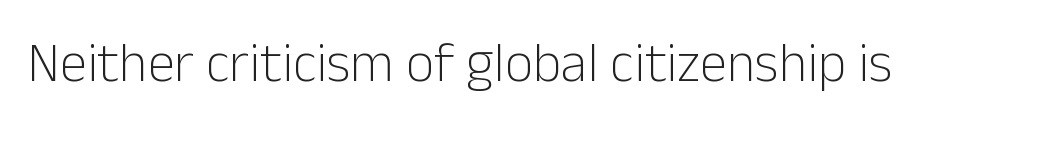
Q: Is the text bold? A: No.
Q: Is the text italic (slanted)? A: No, it is upright.
Q: Is the typeface a serif or a sans-serif typeface? A: Sans-serif.
Q: Is the text underlined? A: No.
Q: Is the spacing between letters normal or unusually wide? A: Normal.
Q: Width (condensed, normal, or wide)? A: Normal.
Q: Stroke contrast? A: Low.
Q: x-height? A: Medium.
Q: Monospaced? A: No.
